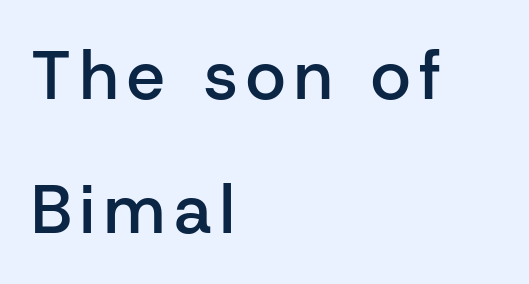
The image shows 68 px semibold sans-serif type, upright; set left-aligned, loose line spacing (1.97x), not underlined; low stroke contrast and a medium x-height.
